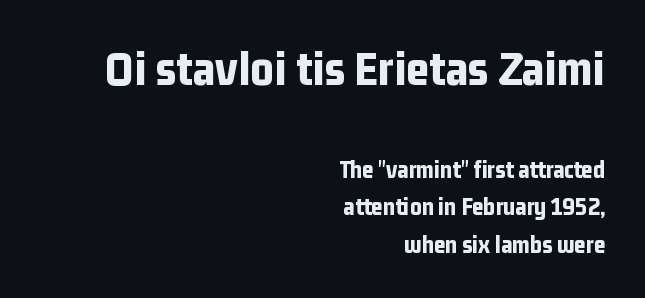
{"serif": "no", "italic": "no", "bold": "yes", "weight": "bold", "width": "condensed", "stroke_contrast": "low", "x_height": "medium", "monospaced": "no", "underline": "no", "align": "right", "line_spacing": "normal", "line_spacing_ratio": 1.5, "letter_spacing": "normal", "letter_spacing_em": 0.0, "larger_block": "first", "size_ratio": 2.0, "glyph_px": 50}
